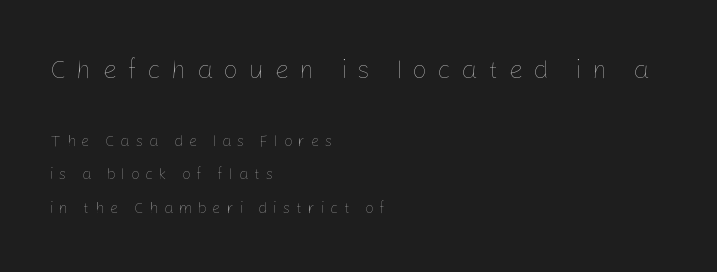
{"italic": "no", "bold": "no", "underline": "no", "align": "left", "line_spacing": "loose", "line_spacing_ratio": 2.23, "letter_spacing": "wide", "letter_spacing_em": 0.39, "larger_block": "first", "size_ratio": 1.73, "glyph_px": 26}
